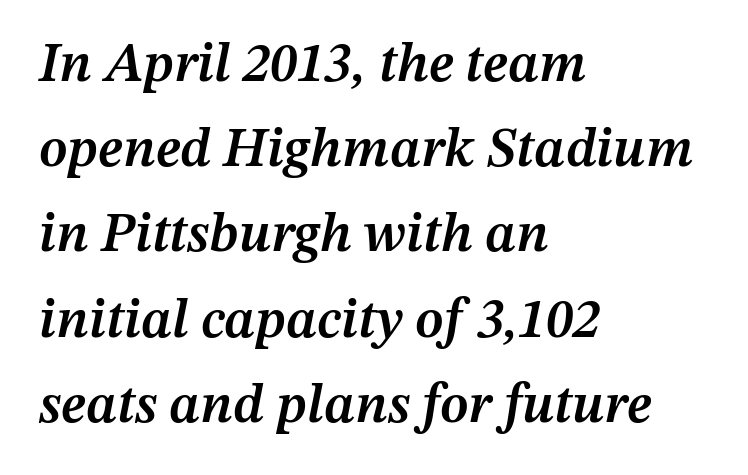
These lines were composed using italics. Emphasis by weight is partial: semibold. There is no visible air inserted between adjacent glyphs. Note the varied advance widths — an 'i' is clearly narrower than an 'm'. The gap between lines stays unmarked.
